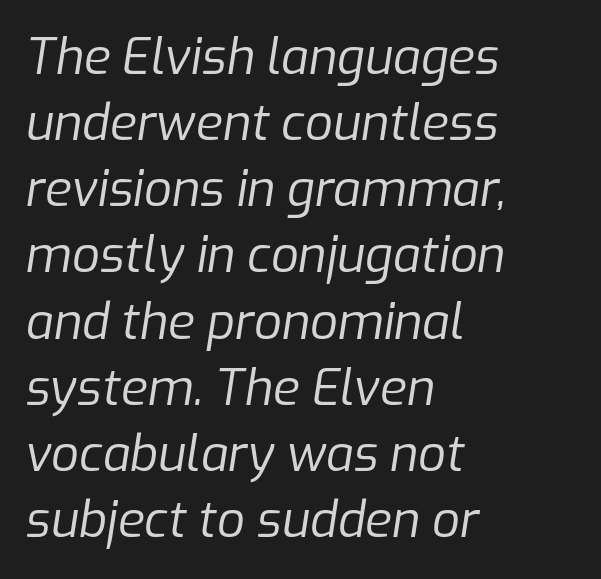
The space directly below the letters is spotless. Here the designer chose a conventional face with non-uniform glyph widths. Summary of vertical rhythm: regular, with standard interline spacing. Inter-character spacing is left at the font's built-in metrics. Looking at the ascenders, they clearly lean. No chunkiness to these letters — they're not bold.
